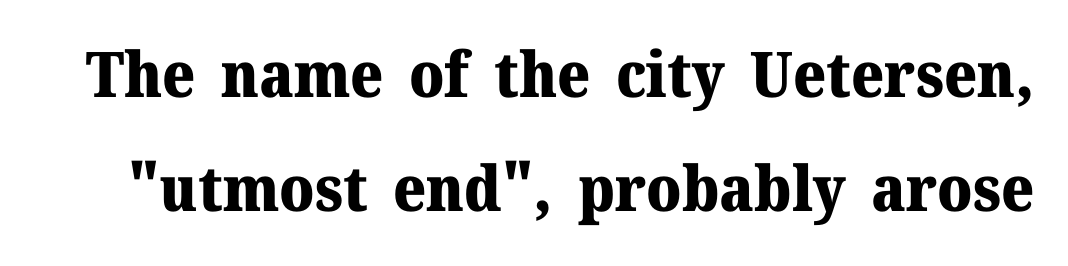
Q: Is the text bold? A: Yes.
Q: Is the text italic (slanted)? A: No, it is upright.
Q: Is the typeface a serif or a sans-serif typeface? A: Serif.
Q: Is the text underlined? A: No.
Q: Is the spacing between letters normal or unusually wide? A: Normal.
Q: Width (condensed, normal, or wide)? A: Normal.
Q: Stroke contrast? A: Medium.
Q: x-height? A: Medium.
Q: Monospaced? A: No.
